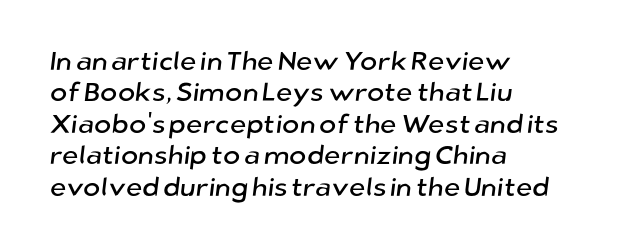
The paragraph shown leans on its left margin. The glyphs are unaccompanied by any horizontal stroke below them. Words appear dense and cohesive because spacing is normal.
